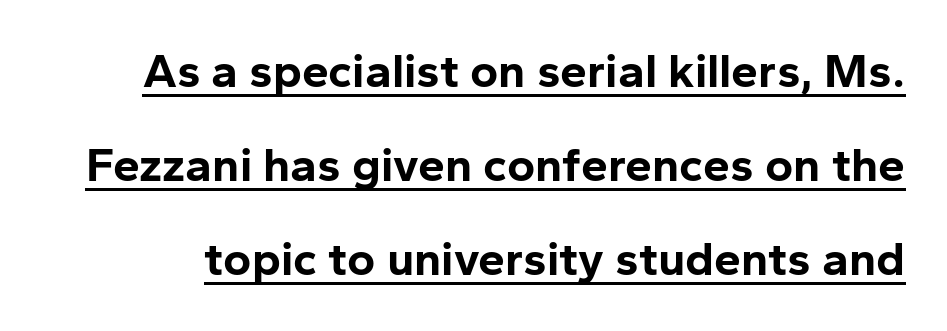
{"serif": "no", "italic": "no", "bold": "yes", "weight": "bold", "width": "normal", "stroke_contrast": "low", "x_height": "medium", "monospaced": "no", "underline": "yes", "line_spacing": "loose", "line_spacing_ratio": 1.96, "letter_spacing": "normal", "letter_spacing_em": 0.0, "glyph_px": 48}
